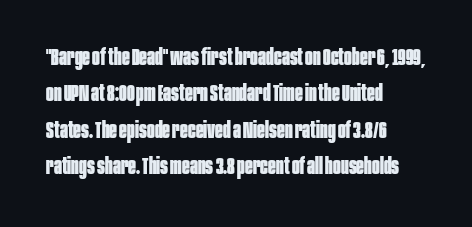
Q: Is the text bold? A: Yes.
Q: Is the text italic (slanted)? A: No, it is upright.
Q: Is the text underlined? A: No.
Q: How is the paragraph aligned? A: Left-aligned.
Q: Is the spacing between letters normal or unusually wide? A: Normal.
Q: Is the spacing between lines tight, normal or loose? A: Normal.
